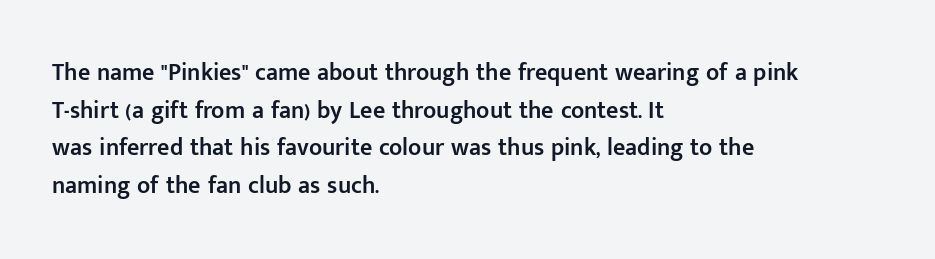
Q: Is the text bold? A: Semi-bold.
Q: Is the text italic (slanted)? A: No, it is upright.
Q: Is the text underlined? A: No.
Q: How is the paragraph aligned? A: Left-aligned.
Q: Is the spacing between letters normal or unusually wide? A: Normal.
Q: Is the spacing between lines tight, normal or loose? A: Normal.
